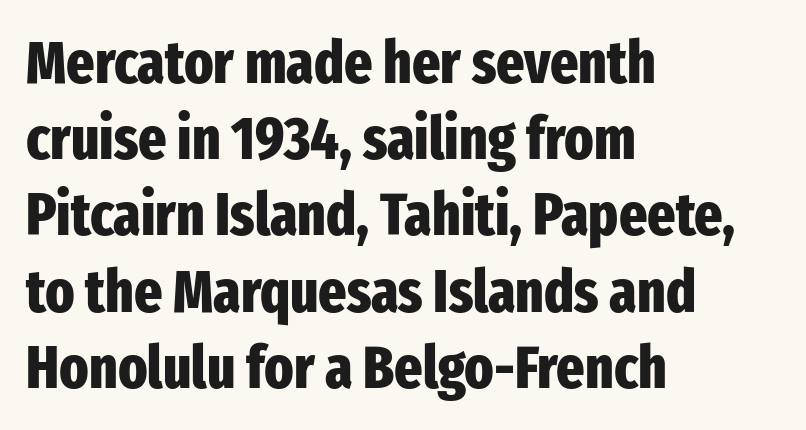
The image shows 60 px heavy, condensed sans-serif type, upright; set left-aligned, normal line spacing (1.27x), normal letter spacing, not underlined; low stroke contrast and a medium x-height.
